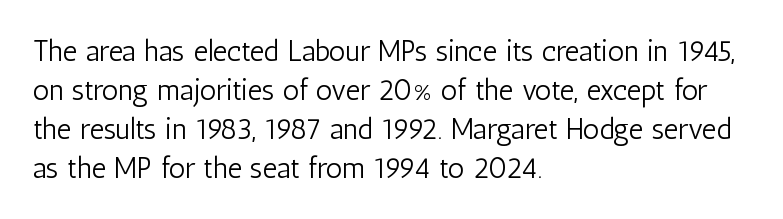
The image shows 29 px light, condensed sans-serif type, upright; set left-aligned, normal line spacing (1.34x), normal letter spacing, not underlined; low stroke contrast and a medium x-height.
